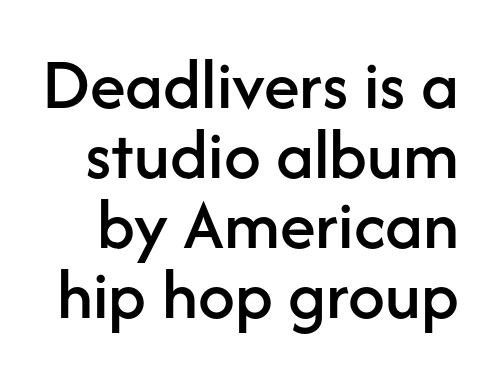
Any mark beneath the type? The region is blank. The space between consecutive lines is stingy. Tall strokes in this sample are plumb rather than angled. Nobody touched the tracking dial on this one.
